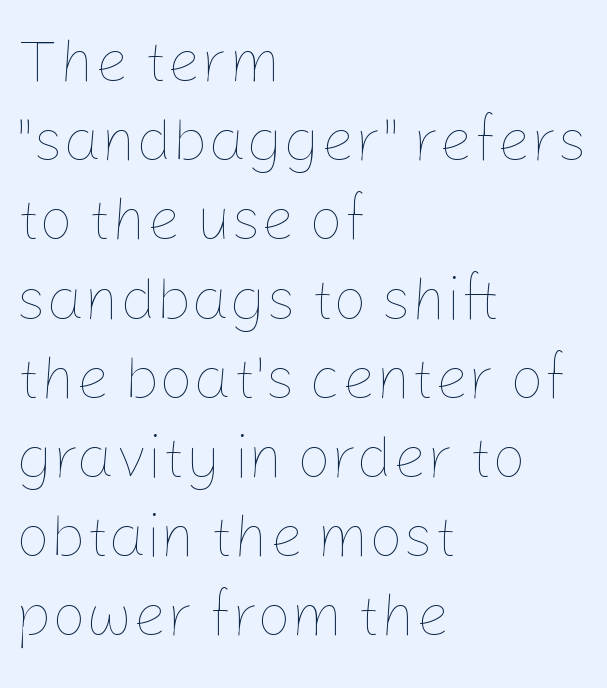
The letters advance in unequal steps, a hallmark of proportional type. This sample is left-justified, so line endings fall wherever the words run out. What's the leading like? Ordinary, nothing unusual. Vertical stems look standard width or narrower in stroke. A typesetter would mark this as roman, not italic.
